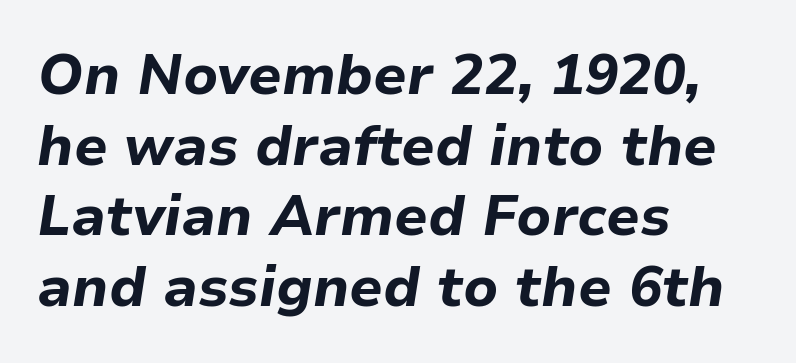
Q: Is the text bold? A: Yes.
Q: Is the text italic (slanted)? A: Yes, it leans right by about 9 degrees.
Q: Is the text underlined? A: No.
Q: How is the paragraph aligned? A: Left-aligned.
Q: Is the spacing between letters normal or unusually wide? A: Normal.
Q: Is the spacing between lines tight, normal or loose? A: Normal.
Q: Width (condensed, normal, or wide)? A: Normal.
Q: Stroke contrast? A: Low.
Q: x-height? A: Medium.
Q: Monospaced? A: No.
